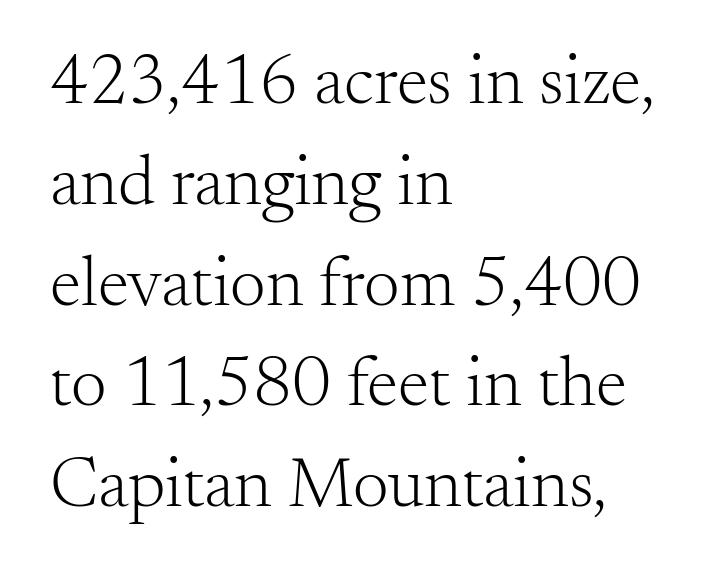
The zone under the glyphs is completely vacant. Think of a printed novel: that variable character pitch is what you see here. Ordinary non-slanted type is in use. These lines are composed in type with serifs.
